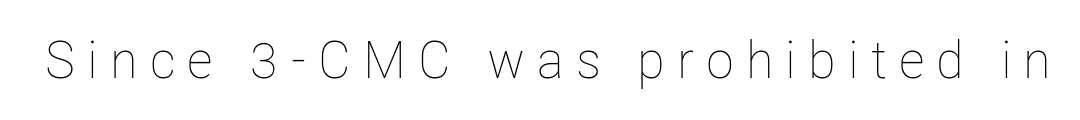
The rendering uses natural spacing where letterforms have individual widths. Quick note: not italic, upright. The letterforms stand isolated, each surrounded by extra space. A quiet, ordinary-to-light weight characterises the typeface. Underline: absent.
